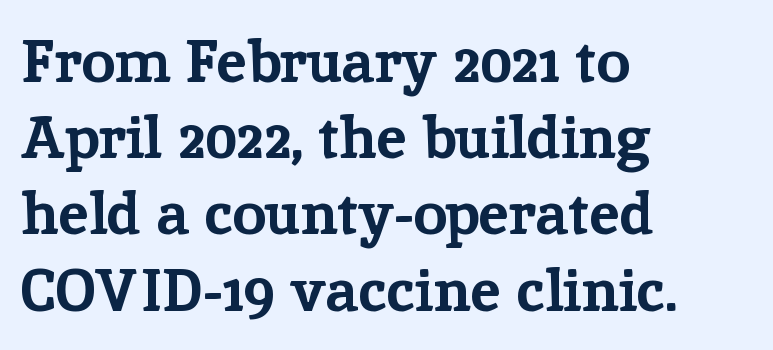
Q: Is the text bold? A: Yes.
Q: Is the text italic (slanted)? A: No, it is upright.
Q: Is the typeface a serif or a sans-serif typeface? A: Serif.
Q: Is the text underlined? A: No.
Q: How is the paragraph aligned? A: Left-aligned.
Q: Is the spacing between letters normal or unusually wide? A: Normal.
Q: Is the spacing between lines tight, normal or loose? A: Normal.
Q: Width (condensed, normal, or wide)? A: Normal.
Q: Stroke contrast? A: Low.
Q: x-height? A: Medium.
Q: Monospaced? A: No.
